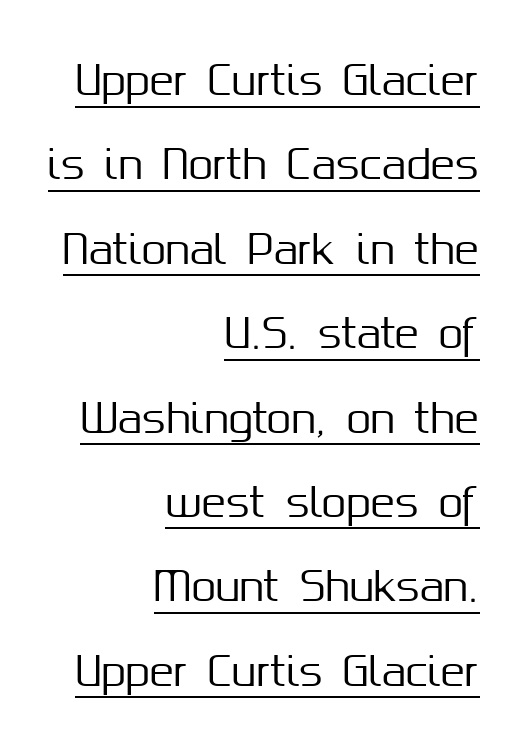
Does the leading feel generous? Absolutely, it's lavish. You could not count columns in this text — the font is proportionally spaced. Honestly, the letter spacing is just normal — you wouldn't notice it. When letters stand straight like this, we call the style roman or upright.
